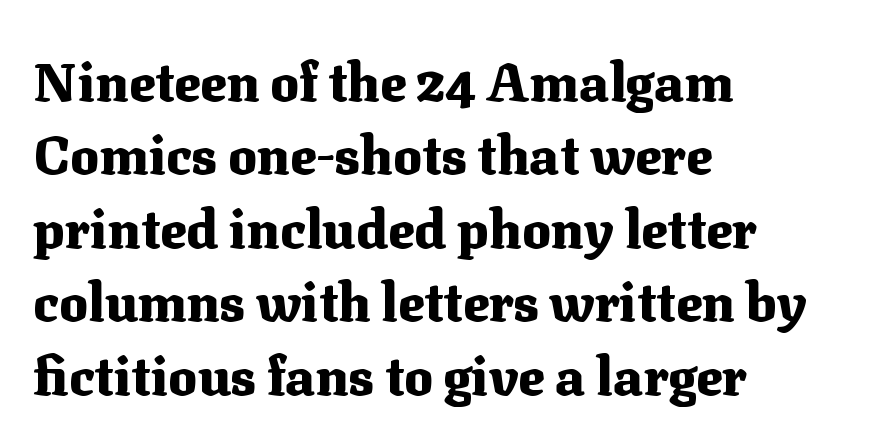
The image shows 54 px heavy serif type, upright; set left-aligned, normal line spacing (1.36x), normal letter spacing, not underlined; medium stroke contrast and a medium x-height.
